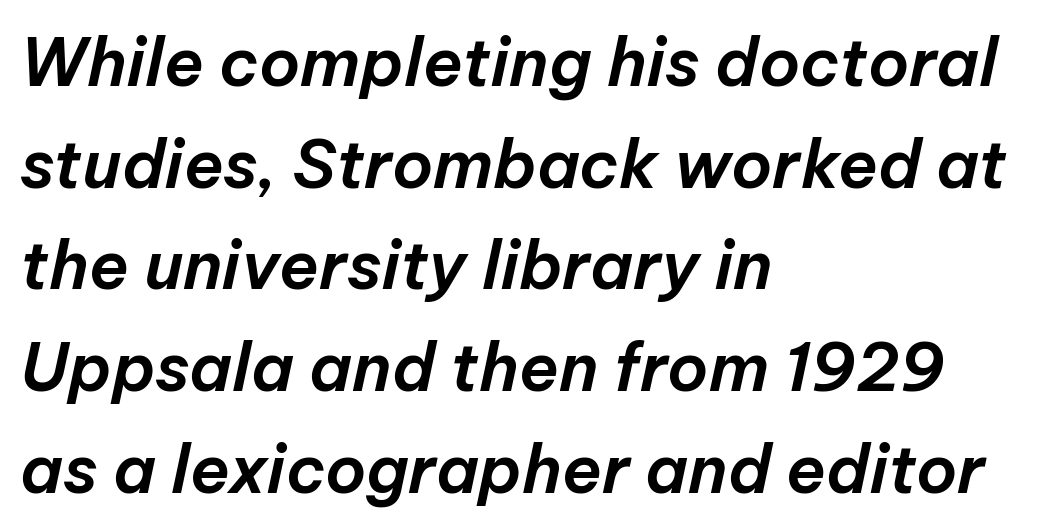
{"italic": "yes", "lean": "right", "slant_degrees": 12, "width": "normal", "stroke_contrast": "low", "x_height": "medium", "monospaced": "no", "underline": "no", "align": "left", "line_spacing": "normal", "line_spacing_ratio": 1.54, "letter_spacing": "normal", "letter_spacing_em": 0.0, "glyph_px": 66}
